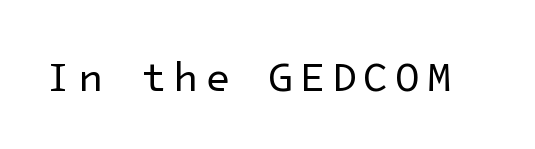
The image shows 41 px regular-weight sans-serif type, upright; set not underlined; low stroke contrast and a medium x-height.
